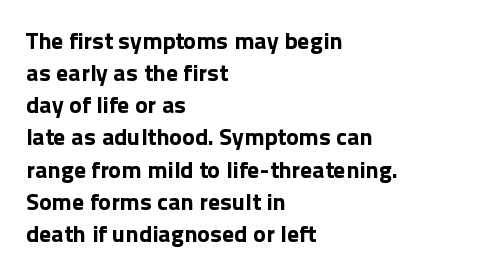
Q: Is the text bold? A: Yes.
Q: Is the text italic (slanted)? A: No, it is upright.
Q: Is the text underlined? A: No.
Q: How is the paragraph aligned? A: Left-aligned.
Q: Is the spacing between letters normal or unusually wide? A: Normal.
Q: Is the spacing between lines tight, normal or loose? A: Normal.
